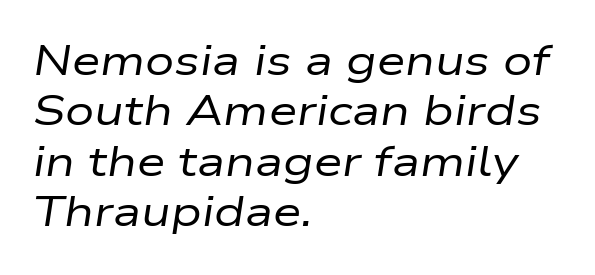
The image shows 41 px regular-weight, wide type, italic (leaning right); set left-aligned, line spacing 1.23x, normal letter spacing, not underlined; low stroke contrast and a medium x-height.
